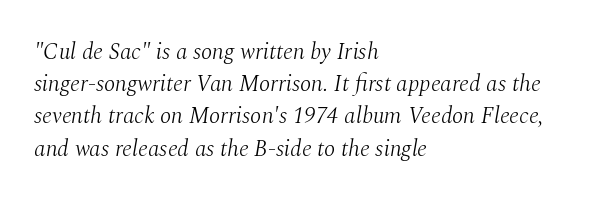
The image shows 23 px text type, italic (leaning right); set left-aligned, normal line spacing (1.4x), normal letter spacing, not underlined.
